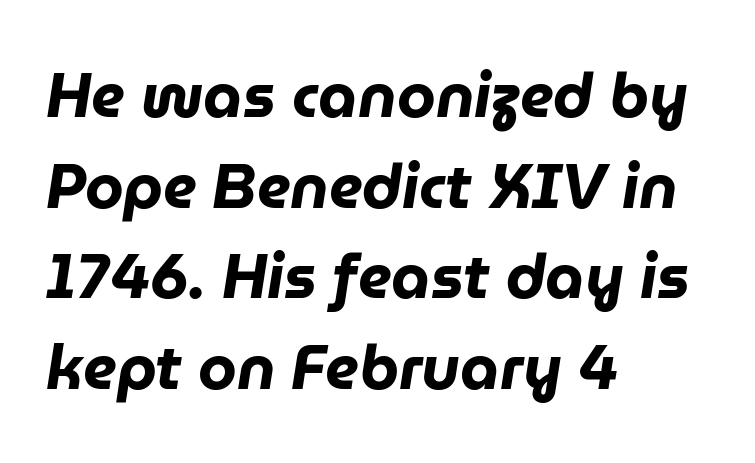
Q: Is the text bold? A: Yes.
Q: Is the text italic (slanted)? A: Yes, it leans right by about 9 degrees.
Q: Is the text underlined? A: No.
Q: How is the paragraph aligned? A: Left-aligned.
Q: Is the spacing between letters normal or unusually wide? A: Normal.
Q: Is the spacing between lines tight, normal or loose? A: Normal.
Q: Width (condensed, normal, or wide)? A: Normal.
Q: Stroke contrast? A: Low.
Q: x-height? A: Medium.
Q: Monospaced? A: No.
